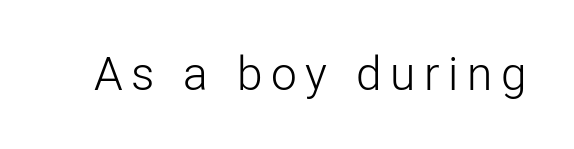
{"serif": "no", "italic": "no", "bold": "no", "weight": "light", "width": "normal", "stroke_contrast": "low", "x_height": "medium", "monospaced": "no", "underline": "no", "glyph_px": 46}
